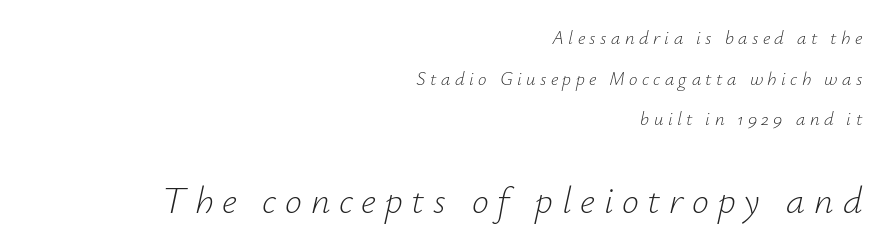
{"italic": "yes", "lean": "right", "slant_degrees": 12, "bold": "no", "weight": "light", "width": "normal", "stroke_contrast": "low", "x_height": "small", "monospaced": "no", "underline": "no", "align": "right", "line_spacing": "loose", "line_spacing_ratio": 2.14, "letter_spacing": "wide", "letter_spacing_em": 0.23, "larger_block": "second", "size_ratio": 2.0, "glyph_px": 38}
